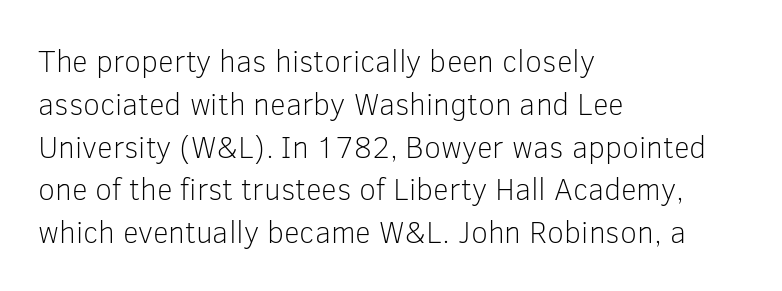
Q: Is the text bold? A: No.
Q: Is the text italic (slanted)? A: No, it is upright.
Q: Is the typeface a serif or a sans-serif typeface? A: Sans-serif.
Q: Is the text underlined? A: No.
Q: How is the paragraph aligned? A: Left-aligned.
Q: Is the spacing between letters normal or unusually wide? A: Normal.
Q: Is the spacing between lines tight, normal or loose? A: Normal.
Q: Width (condensed, normal, or wide)? A: Normal.
Q: Stroke contrast? A: Low.
Q: x-height? A: Medium.
Q: Monospaced? A: No.
